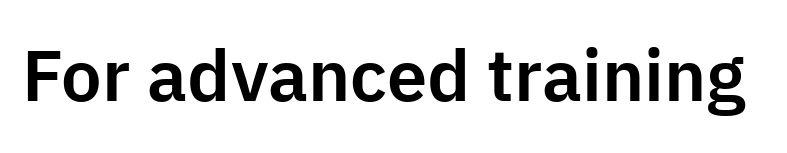
Q: Is the text italic (slanted)? A: No, it is upright.
Q: Is the typeface a serif or a sans-serif typeface? A: Sans-serif.
Q: Is the text underlined? A: No.
Q: Is the spacing between letters normal or unusually wide? A: Normal.
Q: Width (condensed, normal, or wide)? A: Normal.
Q: Stroke contrast? A: Low.
Q: x-height? A: Medium.
Q: Monospaced? A: No.
